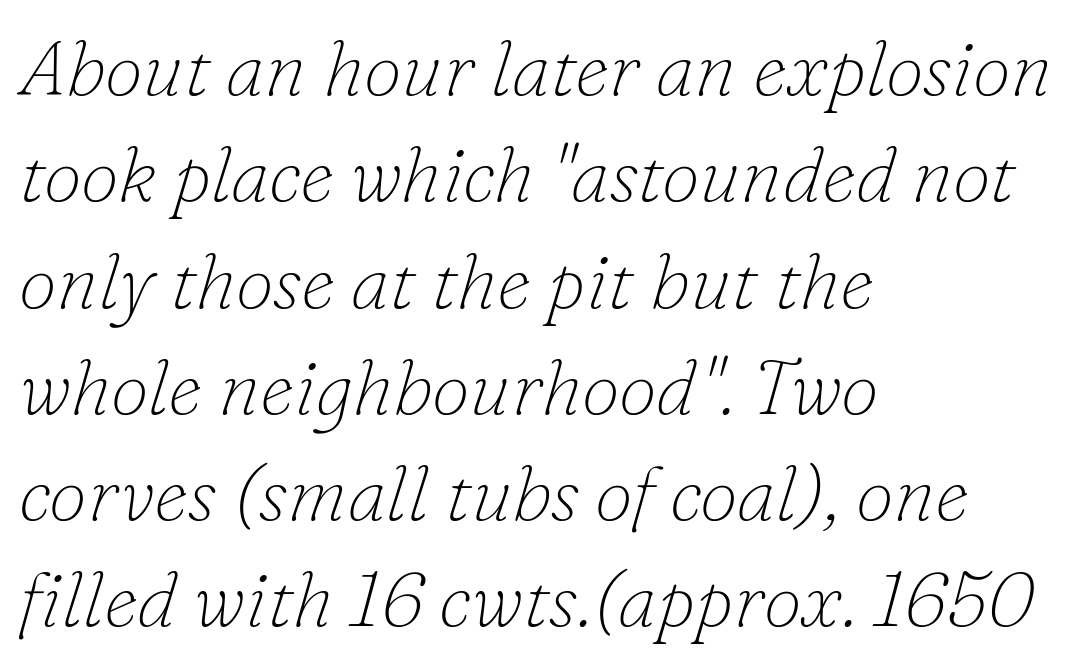
{"serif": "yes", "italic": "yes", "lean": "right", "slant_degrees": 16, "bold": "no", "weight": "thin", "width": "normal", "stroke_contrast": "low", "x_height": "small", "monospaced": "no", "underline": "no", "align": "left", "line_spacing": "normal", "line_spacing_ratio": 1.38, "letter_spacing": "normal", "letter_spacing_em": 0.0, "glyph_px": 77}
